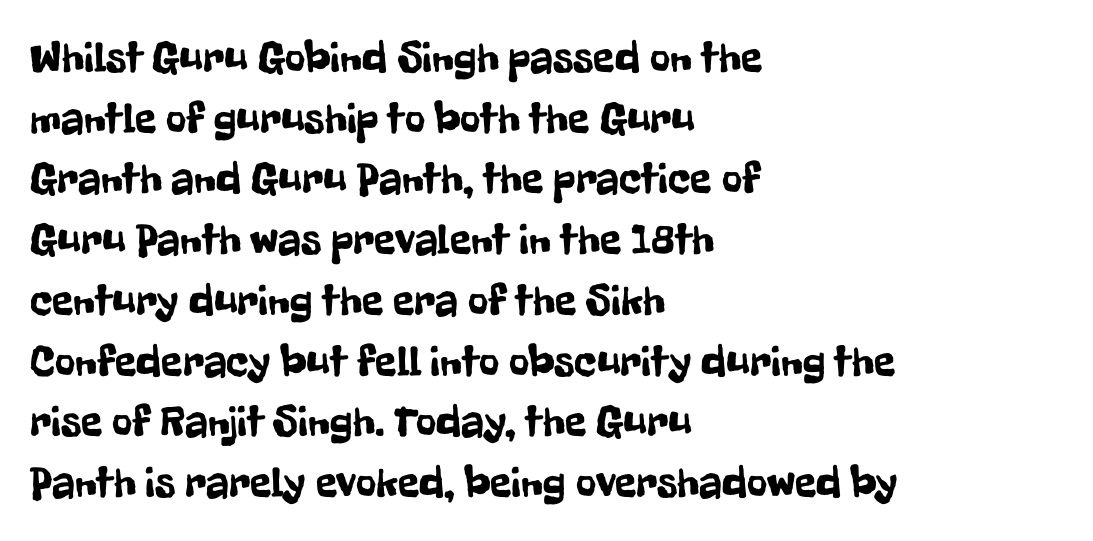
Q: Is the text italic (slanted)? A: No, it is upright.
Q: Is the typeface a serif or a sans-serif typeface? A: Sans-serif.
Q: Is the text underlined? A: No.
Q: How is the paragraph aligned? A: Left-aligned.
Q: Is the spacing between letters normal or unusually wide? A: Normal.
Q: Is the spacing between lines tight, normal or loose? A: Normal.
Q: Width (condensed, normal, or wide)? A: Condensed.
Q: Stroke contrast? A: Low.
Q: x-height? A: Medium.
Q: Monospaced? A: No.
